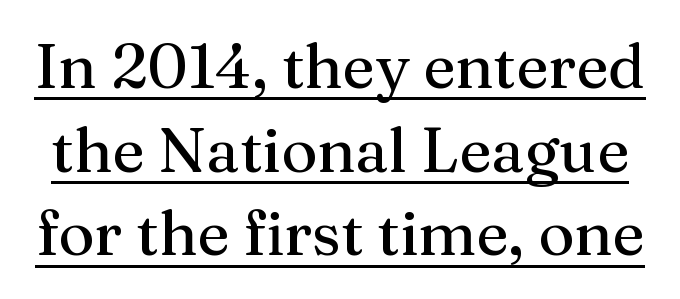
Baseline-to-baseline distance is the conventional proportion of letter height. The typography opts for an upright posture over an oblique one. This is serif lettering, the kind often seen in printed books. Letter spacing: default. In designer terms, the underline attribute is active on this setting. You could not count columns in this text — the font is proportionally spaced.
